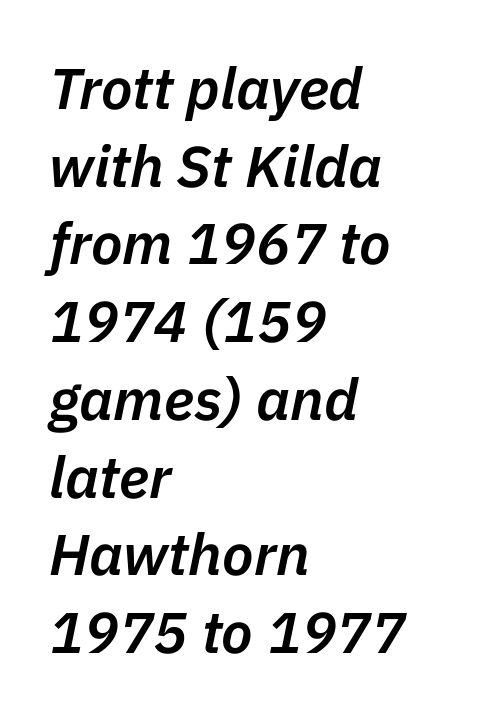
The image shows 58 px semibold type, italic (leaning right); set left-aligned, normal line spacing (1.34x), normal letter spacing, not underlined; low stroke contrast and a medium x-height.
